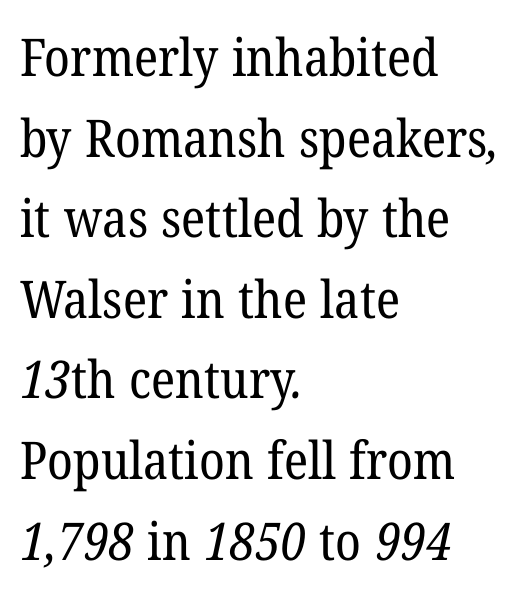
{"serif": "yes", "bold": "no", "weight": "regular", "width": "normal", "stroke_contrast": "low", "x_height": "medium", "monospaced": "no", "underline": "no", "align": "left", "line_spacing": "normal", "line_spacing_ratio": 1.55, "letter_spacing": "normal", "letter_spacing_em": 0.0, "glyph_px": 52}
